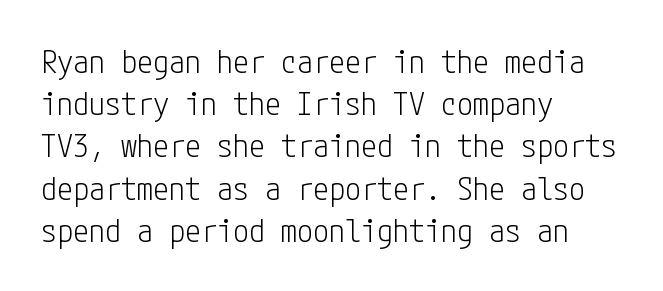
The image shows 32 px light, condensed sans-serif type, upright; set left-aligned, normal line spacing (1.32x), normal letter spacing, not underlined; low stroke contrast and a medium x-height.
